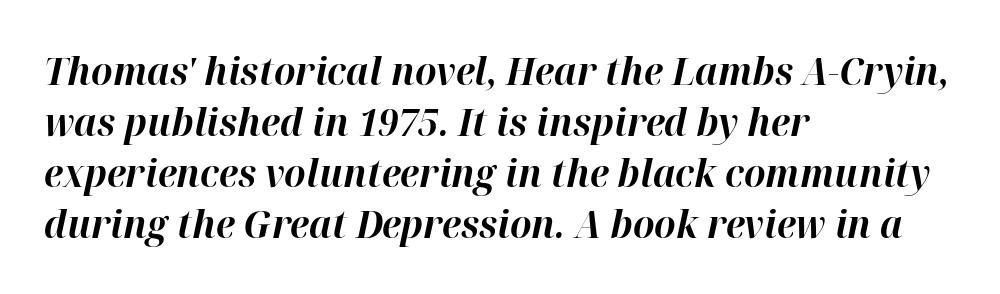
Type without underlining. Notice how thick the strokes are: this is what a full bold looks like. You can tell it's italic because the verticals aren't actually vertical. The ragged edge is on the right, which tells us the setting is flush left. You could call the tracking neutral — neither tight nor loose.
